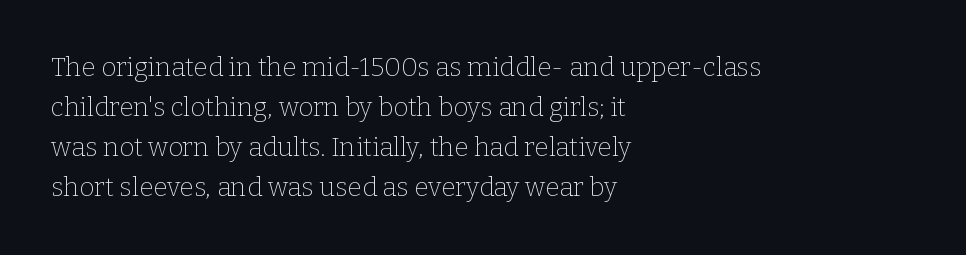
{"italic": "no", "bold": "no", "underline": "no", "align": "left", "line_spacing": "normal", "line_spacing_ratio": 1.54, "letter_spacing": "normal", "letter_spacing_em": 0.0, "glyph_px": 26}
